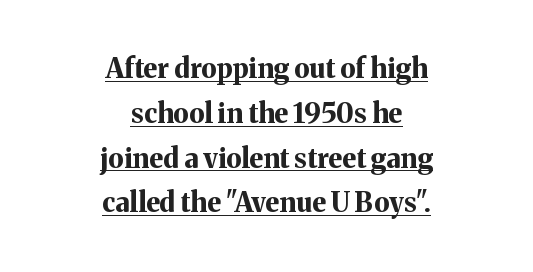
{"italic": "no", "bold": "yes", "underline": "yes", "align": "center", "line_spacing": "normal", "line_spacing_ratio": 1.66, "letter_spacing": "normal", "letter_spacing_em": 0.0, "glyph_px": 27}
